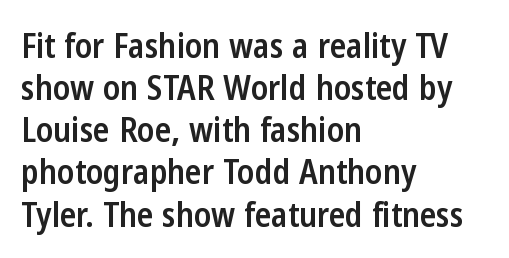
Glance below the letters and you will spot only blank space. The type is set solid horizontally, with unmodified tracking. Set as a demibold, roughly 600 on the weight scale. Horizontal alignment here is leftward, the default for most running prose.
